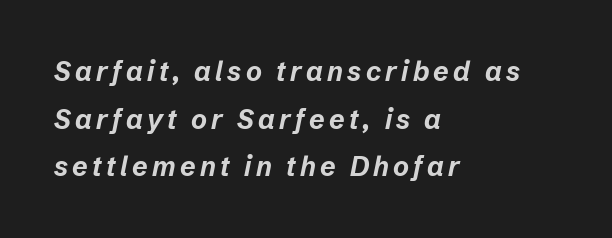
The image shows 27 px bold type, italic (leaning right); set left-aligned, line spacing 1.76x, not underlined.
